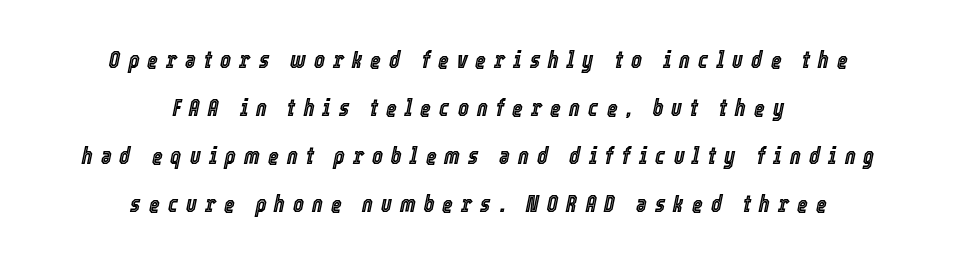
The image shows 23 px text type, italic (leaning right); set centered, loose line spacing (2.08x), unusually wide letter spacing (+0.35 em), not underlined.
